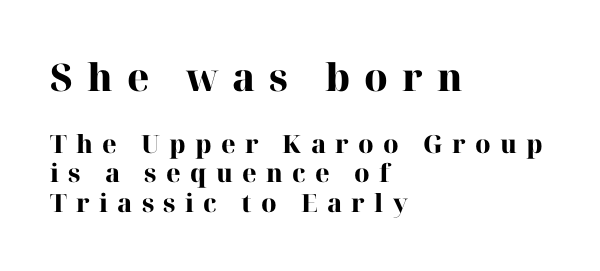
Here the designer chose a conventional face with non-uniform glyph widths. Underline: absent. Letterform terminals end in serifs throughout the passage. Type size steps down from the first block to the second. Posture: straight, roman, zero tilt. Display-style spreading of the glyphs; the letterfit is very open.
